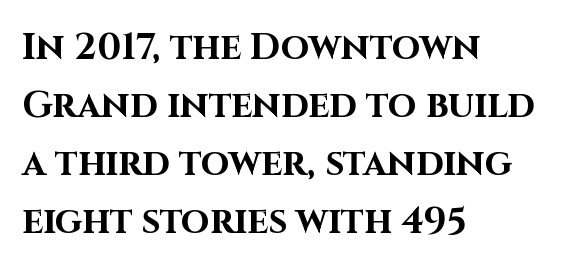
One glance says typical: line gaps are just what's usual. Proportional: the letters do not fall into vertical columns. The characters look thick and weighty, a clear bold. Every stem runs plumb, perpendicular to the baseline. The text block is weighted toward the left margin, trailing off unevenly rightward. The rendering keeps characters at their native spacing.
